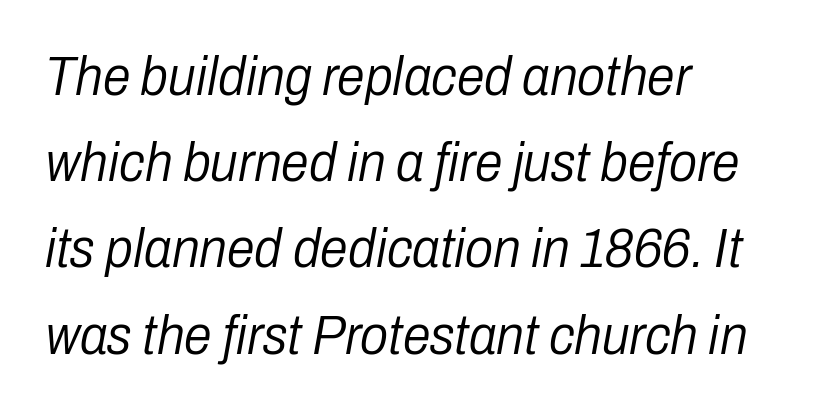
Q: Is the text bold? A: No.
Q: Is the text italic (slanted)? A: Yes, it leans right by about 10 degrees.
Q: Is the text underlined? A: No.
Q: How is the paragraph aligned? A: Left-aligned.
Q: Is the spacing between letters normal or unusually wide? A: Normal.
Q: Is the spacing between lines tight, normal or loose? A: Normal.
Q: Width (condensed, normal, or wide)? A: Condensed.
Q: Stroke contrast? A: Low.
Q: x-height? A: Medium.
Q: Monospaced? A: No.
